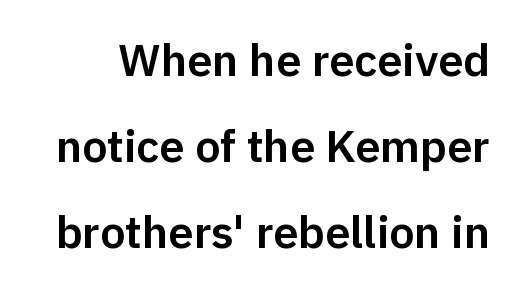
The image shows 45 px sans-serif type, upright; set loose line spacing (1.91x), normal letter spacing, not underlined; low stroke contrast and a medium x-height.
